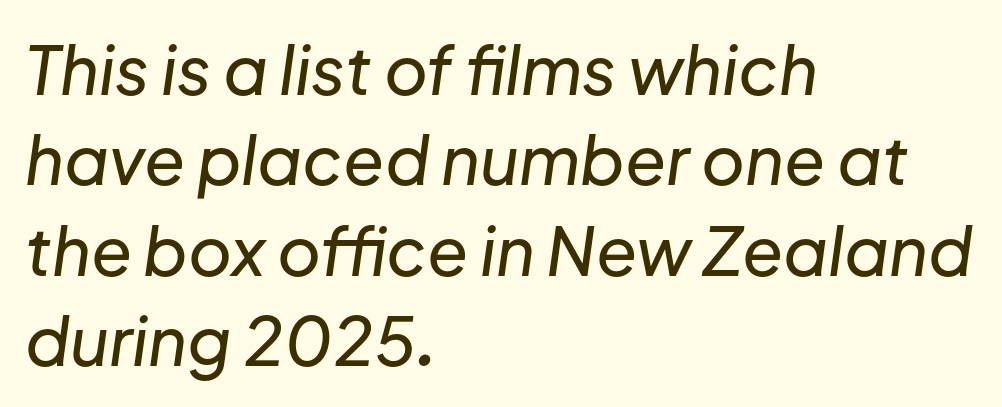
Q: Is the text italic (slanted)? A: Yes, it leans right by about 8 degrees.
Q: Is the text underlined? A: No.
Q: How is the paragraph aligned? A: Left-aligned.
Q: Is the spacing between letters normal or unusually wide? A: Normal.
Q: Is the spacing between lines tight, normal or loose? A: Normal.
Q: Width (condensed, normal, or wide)? A: Normal.
Q: Stroke contrast? A: Low.
Q: x-height? A: Medium.
Q: Monospaced? A: No.
